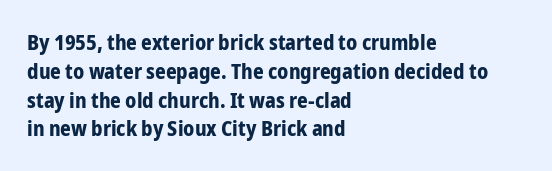
{"italic": "no", "bold": "yes", "underline": "no", "align": "left", "line_spacing": "normal", "line_spacing_ratio": 1.37, "letter_spacing": "normal", "letter_spacing_em": 0.0, "glyph_px": 21}
